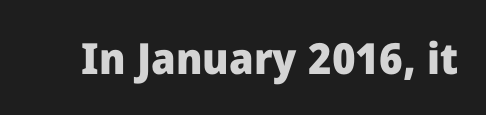
Q: Is the text bold? A: Yes.
Q: Is the text italic (slanted)? A: No, it is upright.
Q: Is the typeface a serif or a sans-serif typeface? A: Sans-serif.
Q: Is the text underlined? A: No.
Q: Is the spacing between letters normal or unusually wide? A: Normal.
Q: Width (condensed, normal, or wide)? A: Normal.
Q: Stroke contrast? A: Low.
Q: x-height? A: Medium.
Q: Monospaced? A: No.
